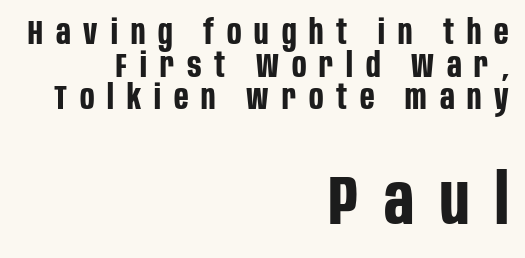
Two sizes are in play, and the larger belongs to the second block. The rendering uses a small line-height, squeezing the rows. Each letter keeps its own natural width here, so spacing adapts to shape. A typesetter would mark this as roman, not italic.
